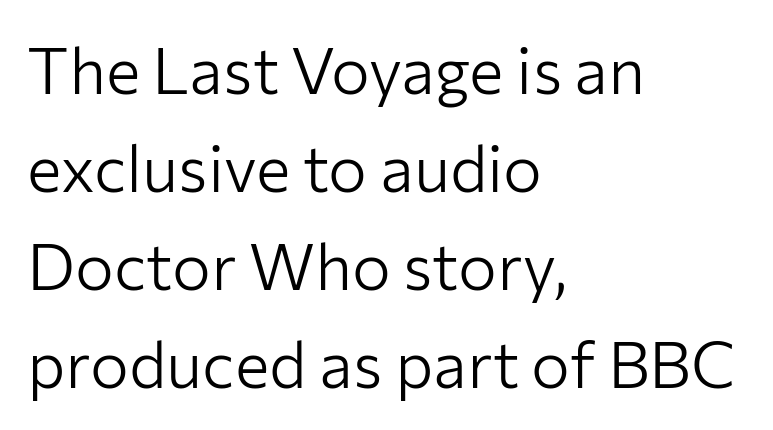
Q: Is the text bold? A: No.
Q: Is the text italic (slanted)? A: No, it is upright.
Q: Is the typeface a serif or a sans-serif typeface? A: Sans-serif.
Q: Is the text underlined? A: No.
Q: How is the paragraph aligned? A: Left-aligned.
Q: Is the spacing between letters normal or unusually wide? A: Normal.
Q: Is the spacing between lines tight, normal or loose? A: Normal.
Q: Width (condensed, normal, or wide)? A: Normal.
Q: Stroke contrast? A: Low.
Q: x-height? A: Medium.
Q: Monospaced? A: No.
